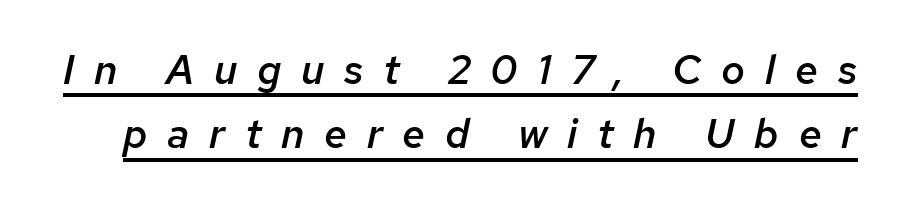
The image shows 41 px semibold type, italic (leaning right); set normal line spacing (1.57x), unusually wide letter spacing (+0.48 em), underlined; low stroke contrast and a medium x-height.
